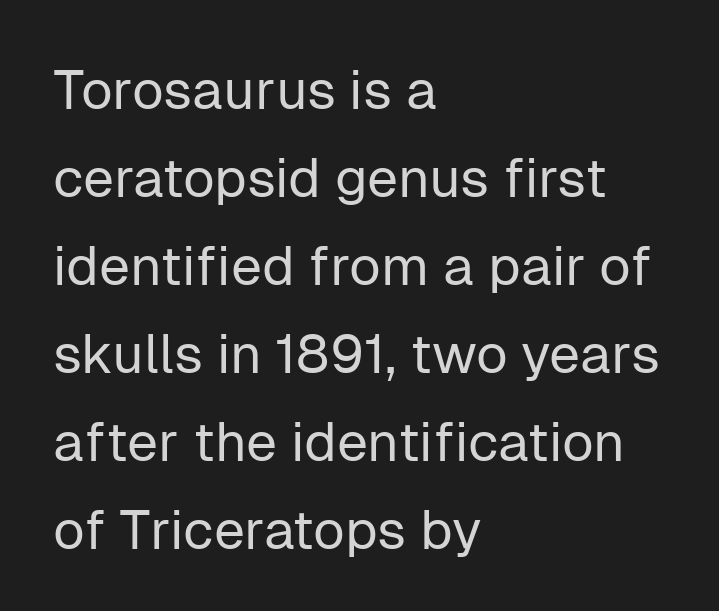
Q: Is the text bold? A: No.
Q: Is the text italic (slanted)? A: No, it is upright.
Q: Is the typeface a serif or a sans-serif typeface? A: Sans-serif.
Q: Is the text underlined? A: No.
Q: How is the paragraph aligned? A: Left-aligned.
Q: Is the spacing between letters normal or unusually wide? A: Normal.
Q: Is the spacing between lines tight, normal or loose? A: Normal.
Q: Width (condensed, normal, or wide)? A: Normal.
Q: Stroke contrast? A: Low.
Q: x-height? A: Medium.
Q: Monospaced? A: No.
